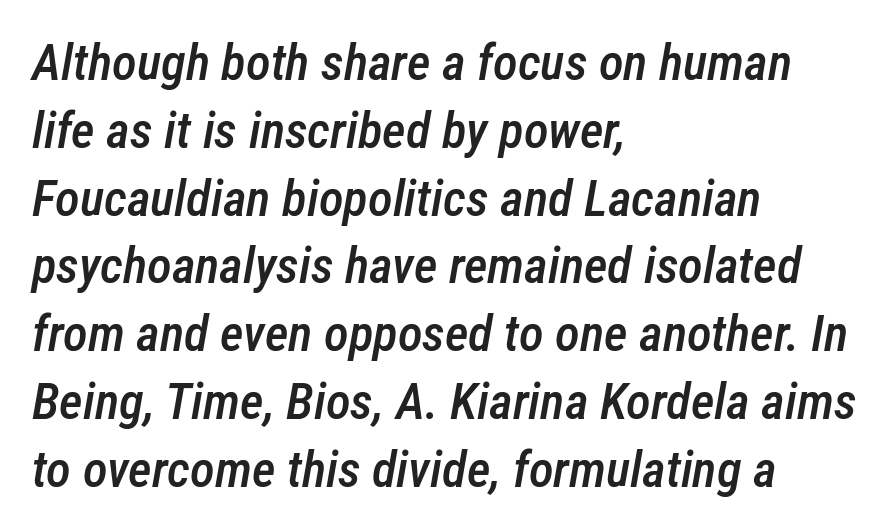
Q: Is the text bold? A: Semi-bold.
Q: Is the text italic (slanted)? A: Yes, it leans right by about 12 degrees.
Q: Is the text underlined? A: No.
Q: How is the paragraph aligned? A: Left-aligned.
Q: Is the spacing between letters normal or unusually wide? A: Normal.
Q: Is the spacing between lines tight, normal or loose? A: Normal.
Q: Width (condensed, normal, or wide)? A: Condensed.
Q: Stroke contrast? A: Low.
Q: x-height? A: Medium.
Q: Monospaced? A: No.
